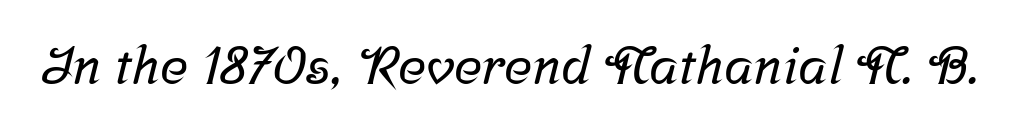
The image shows 53 px text type; set normal letter spacing, not underlined; low stroke contrast and a medium x-height.
